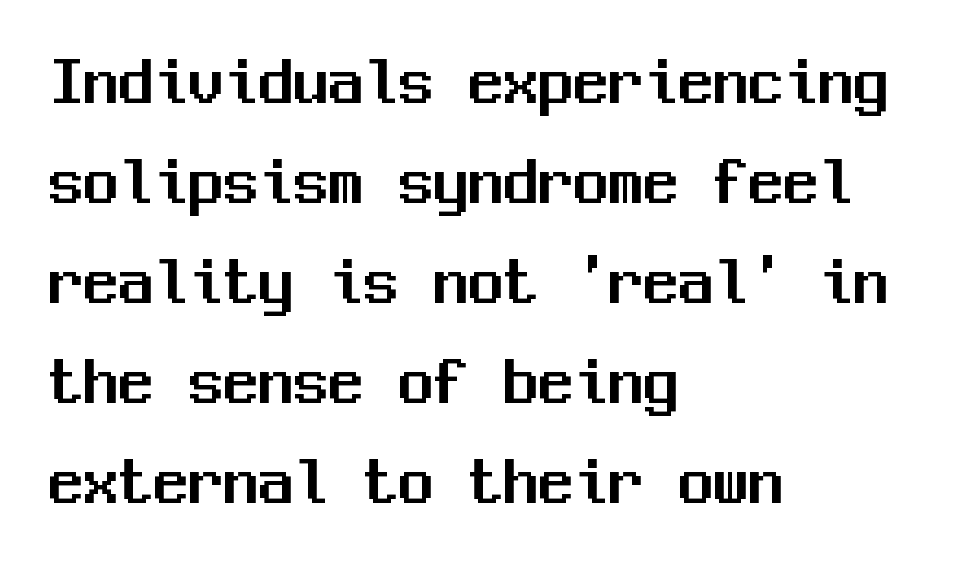
The image shows 70 px sans-serif type, upright, monospaced; set left-aligned, normal line spacing (1.43x), normal letter spacing, not underlined; medium stroke contrast and a medium x-height.
